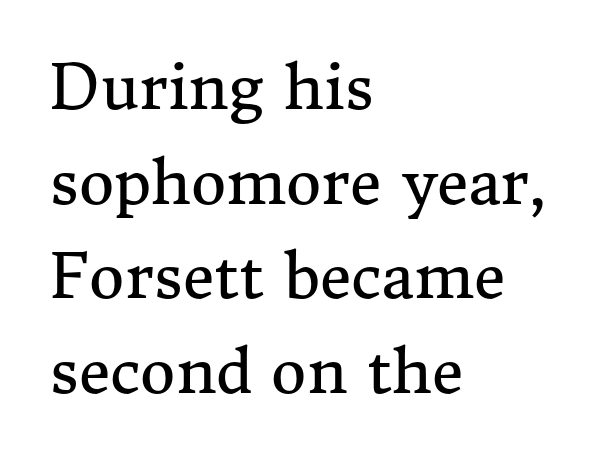
The characters display serif detailing at their extremities. Beneath every word, the page is bare. The rows are spaced the way most documents space them. A classic flush-left, rag-right setting is used for this passage.
